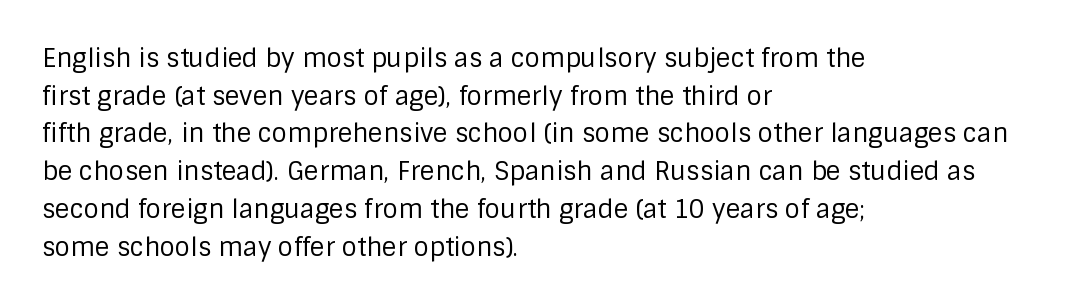
Q: Is the text bold? A: No.
Q: Is the text italic (slanted)? A: No, it is upright.
Q: Is the text underlined? A: No.
Q: How is the paragraph aligned? A: Left-aligned.
Q: Is the spacing between letters normal or unusually wide? A: Normal.
Q: Is the spacing between lines tight, normal or loose? A: Normal.
